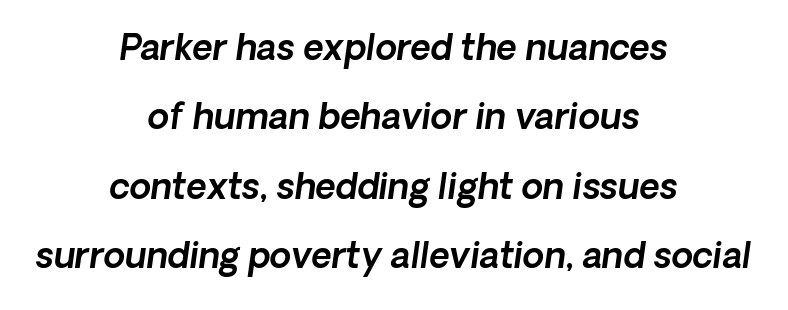
{"italic": "yes", "lean": "right", "slant_degrees": 8, "width": "normal", "x_height": "medium", "monospaced": "no", "underline": "no", "align": "center", "line_spacing": "loose", "line_spacing_ratio": 1.98, "letter_spacing": "normal", "letter_spacing_em": 0.0, "glyph_px": 35}
